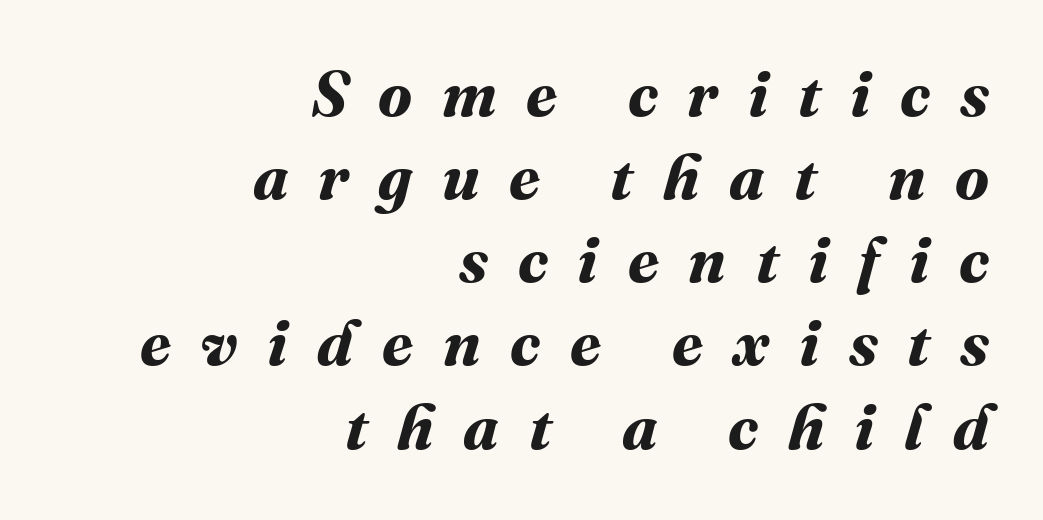
The image shows 63 px bold type; set right-aligned, normal line spacing (1.32x), unusually wide letter spacing (+0.47 em), not underlined; medium stroke contrast and a medium x-height.
